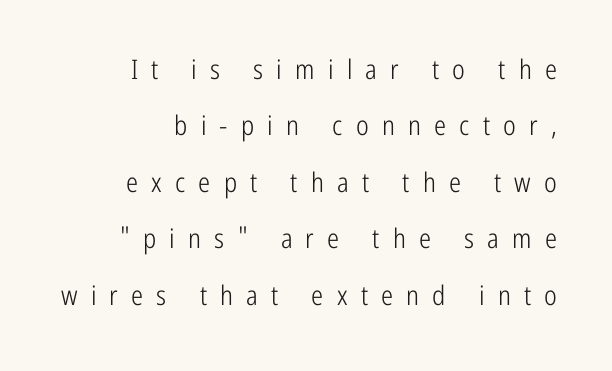
{"italic": "no", "bold": "no", "underline": "no", "align": "right", "line_spacing": "loose", "line_spacing_ratio": 2.09, "letter_spacing": "wide", "letter_spacing_em": 0.49, "glyph_px": 27}
